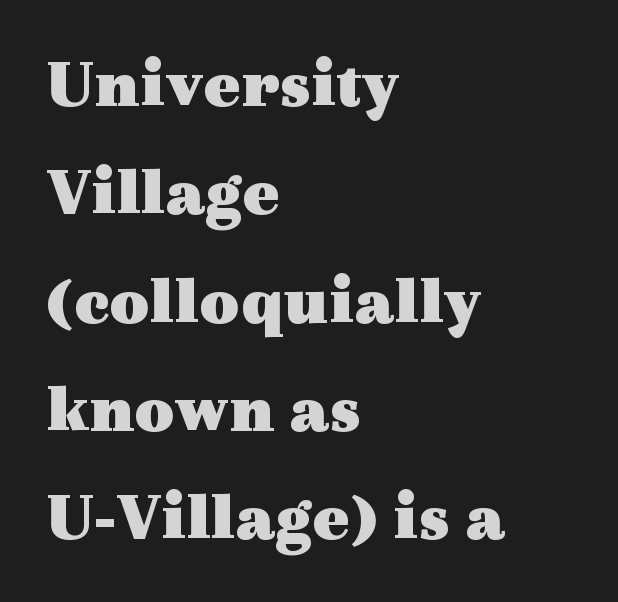
The image shows 69 px heavy, wide serif type, upright; set left-aligned, normal line spacing (1.57x), normal letter spacing, not underlined; a medium x-height.
